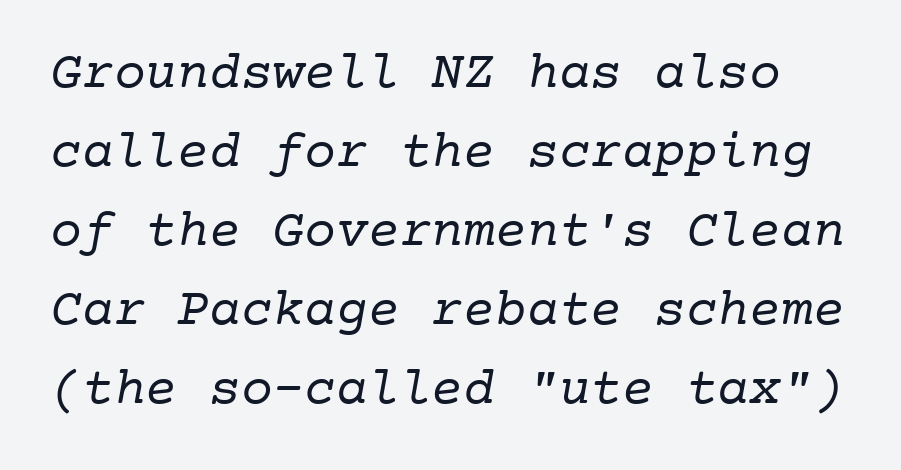
The image shows 53 px regular-weight serif type, monospaced; set normal line spacing (1.49x), normal letter spacing, not underlined; low stroke contrast and a medium x-height.
